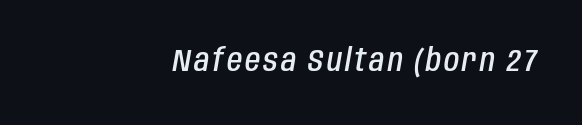
Q: Is the text bold? A: Semi-bold.
Q: Is the text italic (slanted)? A: Yes, it leans right by about 10 degrees.
Q: Is the text underlined? A: No.
Q: How is the paragraph aligned? A: Right-aligned.
Q: Width (condensed, normal, or wide)? A: Condensed.
Q: Stroke contrast? A: Low.
Q: x-height? A: Large.
Q: Monospaced? A: No.
